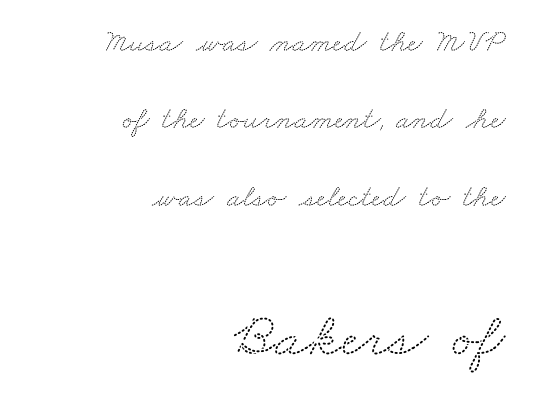
Q: Is the typeface a serif or a sans-serif typeface? A: Serif.
Q: Is the text underlined? A: No.
Q: How is the paragraph aligned? A: Right-aligned.
Q: Is the spacing between letters normal or unusually wide? A: Normal.
Q: Is the spacing between lines tight, normal or loose? A: Loose.
Q: Which block of text is set in a larger size, the first (top) or the second (bottom)? A: The second (bottom) one.
Q: Width (condensed, normal, or wide)? A: Wide.
Q: Stroke contrast? A: Medium.
Q: x-height? A: Small.
Q: Monospaced? A: No.
